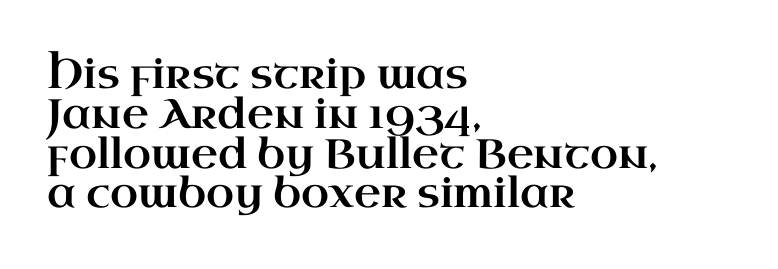
Q: Is the text italic (slanted)? A: No, it is upright.
Q: Is the typeface a serif or a sans-serif typeface? A: Serif.
Q: Is the text underlined? A: No.
Q: How is the paragraph aligned? A: Left-aligned.
Q: Is the spacing between letters normal or unusually wide? A: Normal.
Q: Is the spacing between lines tight, normal or loose? A: Tight.
Q: Width (condensed, normal, or wide)? A: Wide.
Q: Stroke contrast? A: High.
Q: x-height? A: Small.
Q: Monospaced? A: No.
